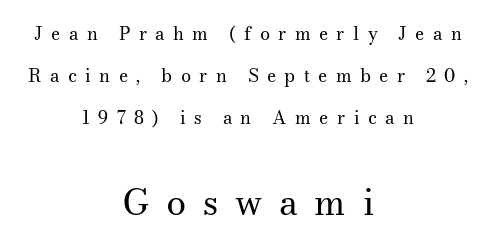
Tracking value appears strongly positive — letters spread wide. Line starts and ends both wander, symmetrically. This sample uses an upright cut, with every glyph sitting square on the baseline. Think of a printed novel: that variable character pitch is what you see here.
